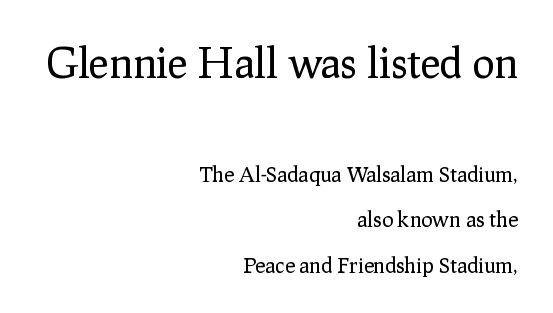
One glance says open: line gaps are wider than usual. Quick note: not italic, upright. The specimen omits any rule beneath the text block's lines. The type is set solid horizontally, with unmodified tracking.
